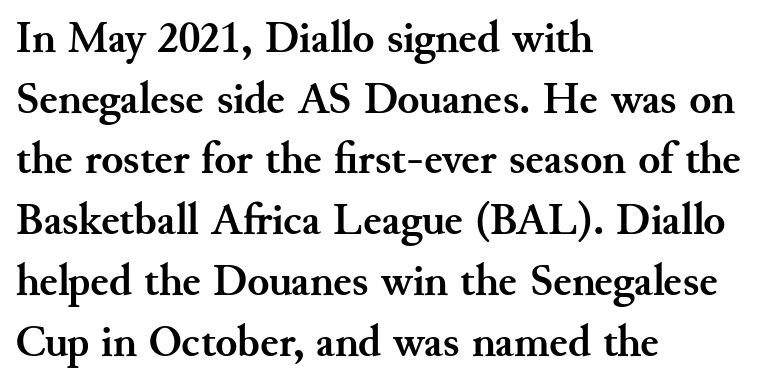
{"serif": "yes", "italic": "no", "bold": "yes", "weight": "semibold", "width": "normal", "stroke_contrast": "medium", "x_height": "small", "monospaced": "no", "underline": "no", "align": "left", "line_spacing": "normal", "line_spacing_ratio": 1.35, "letter_spacing": "normal", "letter_spacing_em": 0.0, "glyph_px": 45}
